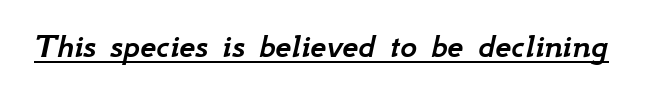
{"italic": "yes", "lean": "right", "slant_degrees": 12, "width": "normal", "stroke_contrast": "low", "x_height": "small", "monospaced": "no", "underline": "yes", "letter_spacing": "normal", "letter_spacing_em": 0.0, "glyph_px": 36}
